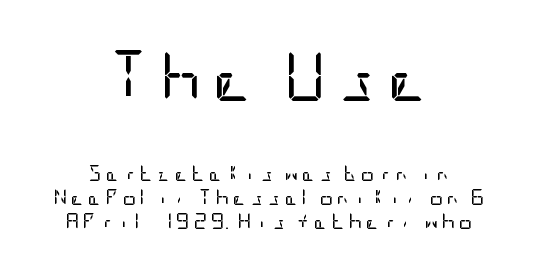
{"serif": "no", "italic": "no", "bold": "no", "weight": "regular", "width": "condensed", "stroke_contrast": "low", "x_height": "large", "underline": "no", "align": "center", "line_spacing": "normal", "line_spacing_ratio": 1.43, "letter_spacing": "wide", "letter_spacing_em": 0.2, "larger_block": "first", "size_ratio": 3.0, "glyph_px": 51}
